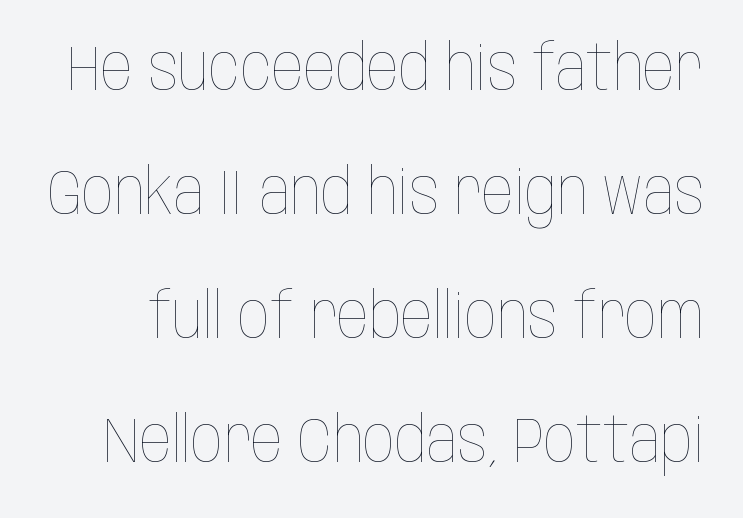
The image shows 63 px thin, condensed type, upright; set loose line spacing (1.97x), normal letter spacing, not underlined; low stroke contrast and a large x-height.
